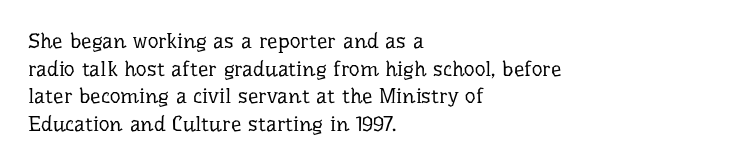
Q: Is the text bold? A: No.
Q: Is the text italic (slanted)? A: No, it is upright.
Q: Is the text underlined? A: No.
Q: How is the paragraph aligned? A: Left-aligned.
Q: Is the spacing between letters normal or unusually wide? A: Normal.
Q: Is the spacing between lines tight, normal or loose? A: Normal.
